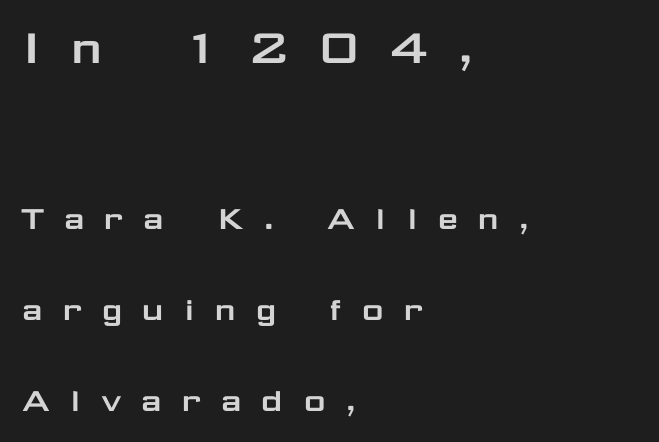
These lines are rendered in a variable-pitch font. The earlier block is typeset at a bigger size than the later block. Vertical strokes here are truly vertical. The paragraph shown leans on its left margin. Loosely led — the rows are spread out. The rendering shows plain stroke endings on the letterforms — a sans-serif design.
